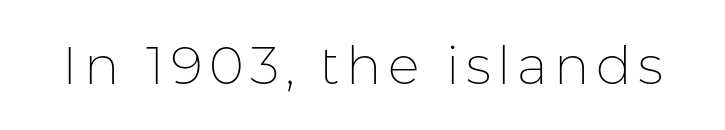
Ascenders rise straight up at ninety degrees. The specimen omits any rule beneath the text block's lines. The letters carry no serifs — their stems end cleanly without finishing strokes. Stroke thickness stays within the range of a standard reading face or lighter. The passage shown is typed in a proportional face where columns would drift.
